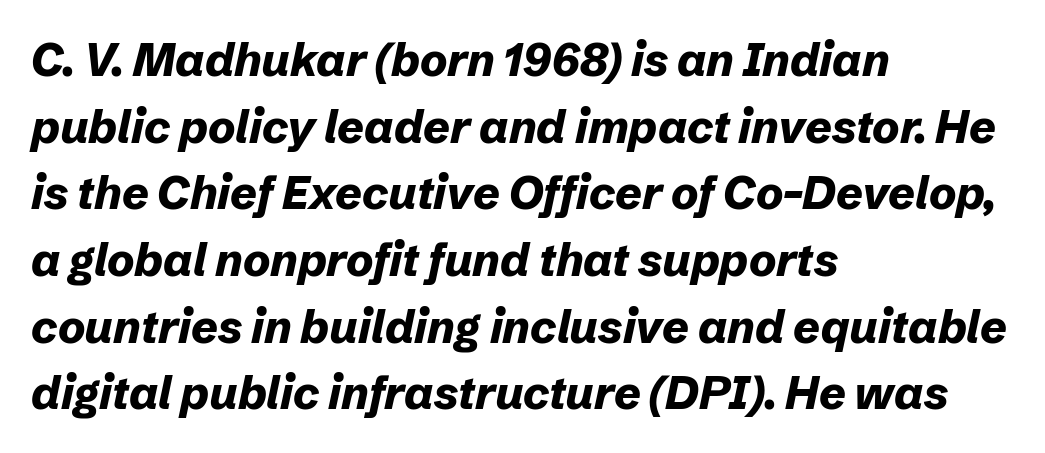
This sample is left-justified, so line endings fall wherever the words run out. In terms of letterspacing, this is plain default setting. You could not count columns in this text — the font is proportionally spaced. This sample uses an oblique cut, with every glyph tilted off the vertical.
